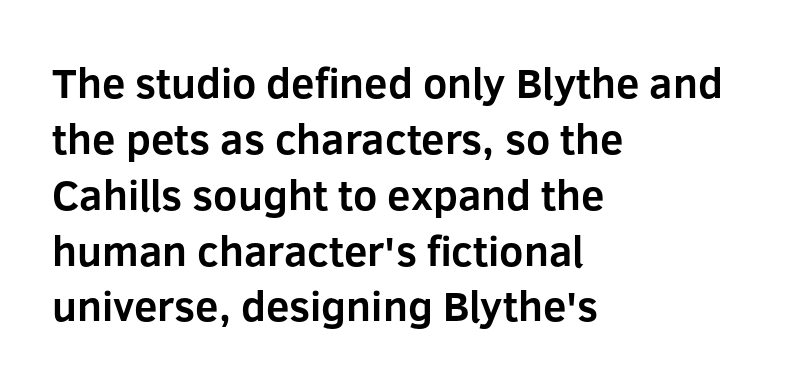
The gaps between neighbouring characters are ordinary and unremarkable. Short and long lines alike share a common starting point at left. Letterform terminals end flat and unadorned throughout the passage. Decoration check: the copy has no underline. Upright lettering throughout.
